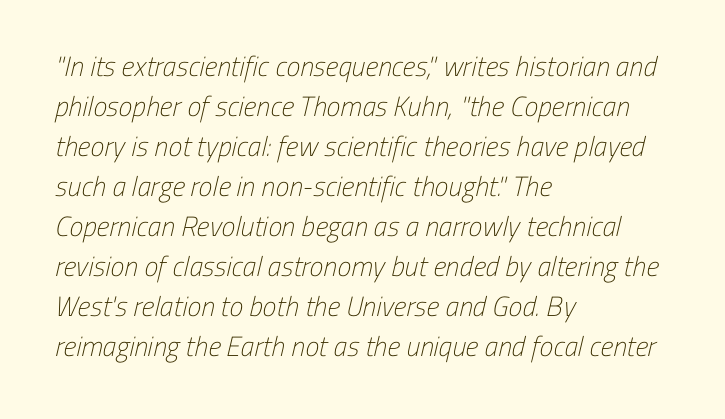
The image shows 28 px light, condensed sans-serif type; set left-aligned, normal line spacing (1.43x), normal letter spacing, not underlined; low stroke contrast and a medium x-height.
